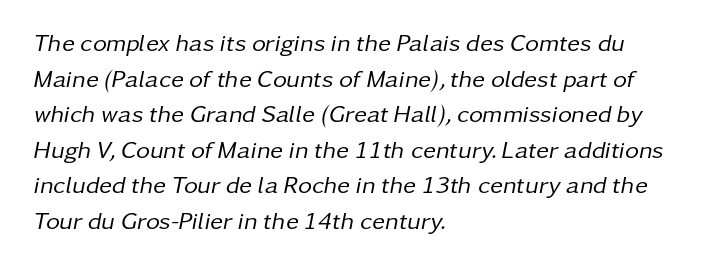
Stems and bowls with no extra thickness — not bold. The specimen reads as italic at a glance. Rule under the text: the space is simply empty. Nothing unusual about the tracking: characters are spaced as the font intends.
